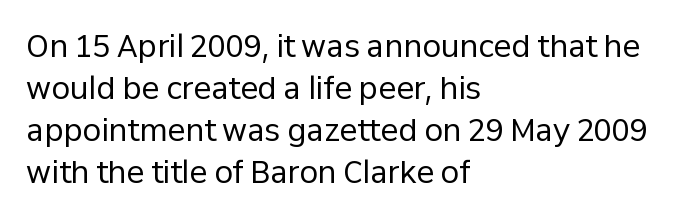
The image shows 30 px regular-weight sans-serif type, upright; set left-aligned, normal line spacing (1.4x), normal letter spacing, not underlined; low stroke contrast and a medium x-height.
